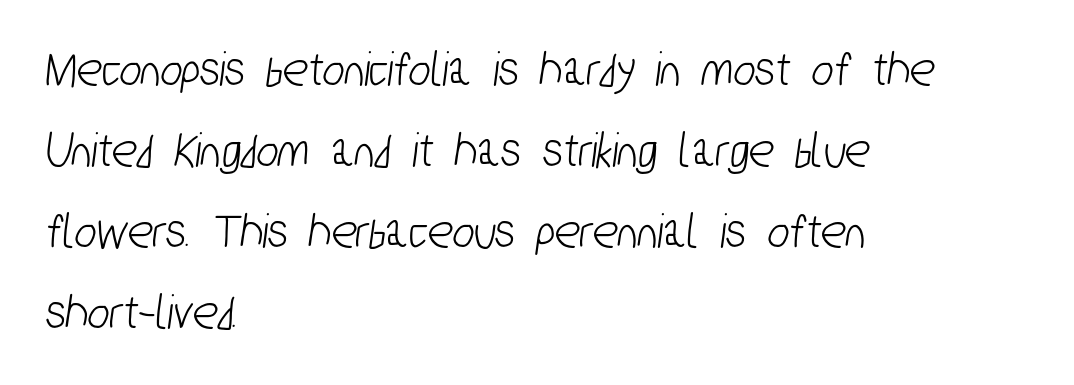
The image shows 52 px condensed sans-serif type; set left-aligned, normal line spacing (1.56x), normal letter spacing, not underlined; low stroke contrast and a medium x-height.
